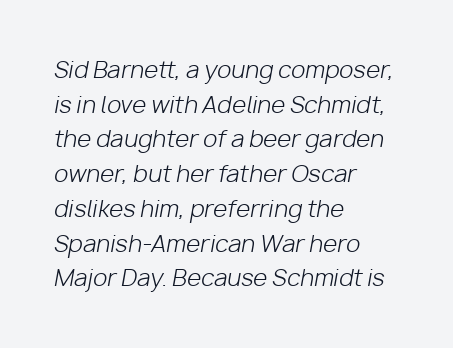
The image shows 23 px text type, italic (leaning right); set left-aligned, normal line spacing (1.51x), normal letter spacing, not underlined.
